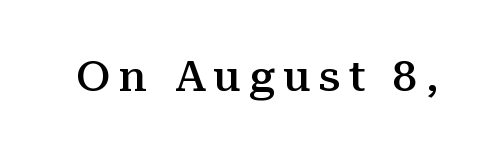
The image shows 43 px semibold serif type, upright; set unusually wide letter spacing (+0.2 em), not underlined; medium stroke contrast and a medium x-height.
